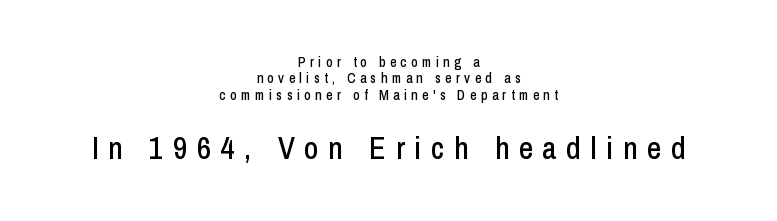
The letters in the lower block stand taller than those in the block above. Inter-character spacing is expanded well beyond the font's built-in metrics. One-word summary of the alignment: center. Are there feet on the stems? There aren't — it's a sans. The rendering uses natural spacing where letterforms have individual widths. Anything drawn beneath the words? Only blank space.
